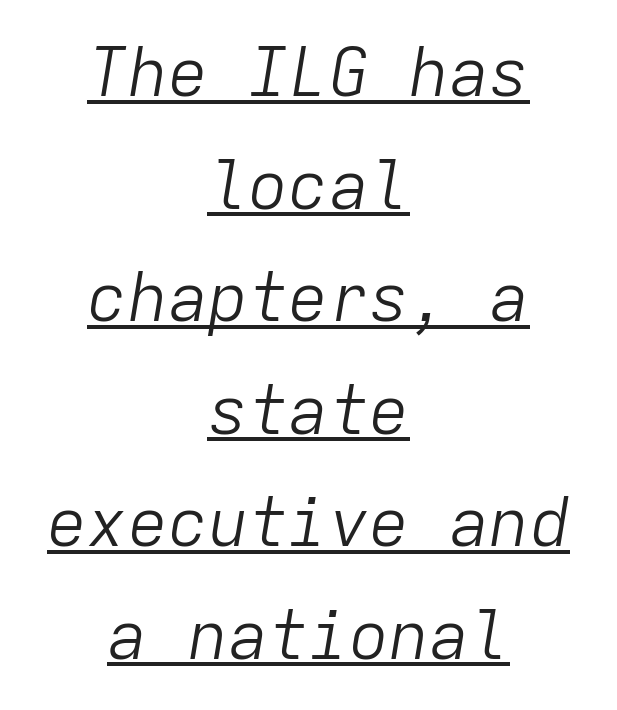
The image shows 67 px light type, italic (leaning right), monospaced; set centered, normal line spacing (1.68x), normal letter spacing, underlined; low stroke contrast and a medium x-height.
